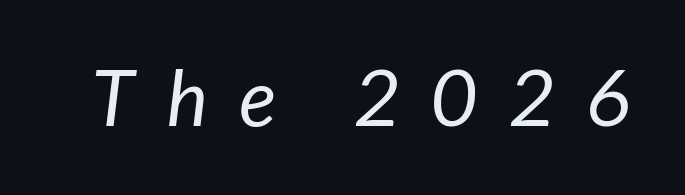
The image shows 78 px regular-weight sans-serif type; set unusually wide letter spacing (+0.41 em), not underlined; low stroke contrast and a medium x-height.
